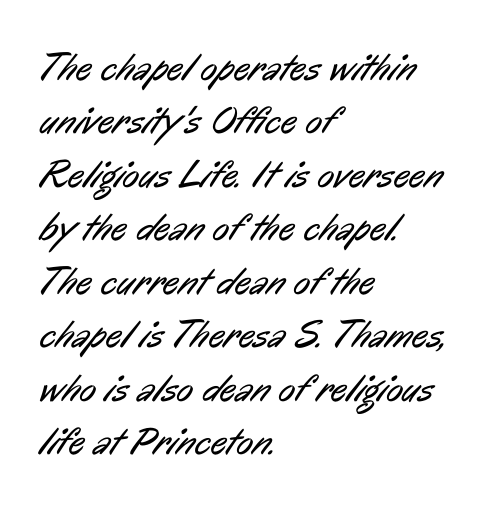
The image shows 39 px regular-weight, condensed sans-serif type; set left-aligned, normal line spacing (1.37x), normal letter spacing, not underlined; low stroke contrast and a medium x-height.
